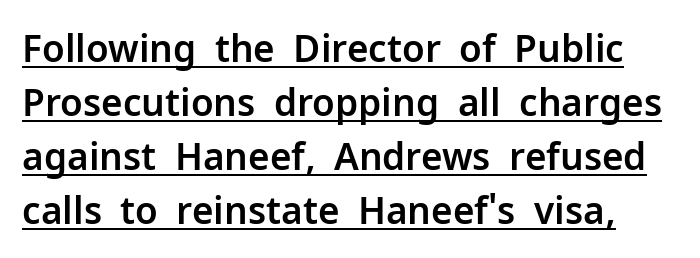
{"serif": "no", "italic": "no", "width": "normal", "stroke_contrast": "low", "x_height": "medium", "monospaced": "no", "underline": "yes", "line_spacing": "normal", "line_spacing_ratio": 1.46, "letter_spacing": "normal", "letter_spacing_em": 0.0, "glyph_px": 37}
